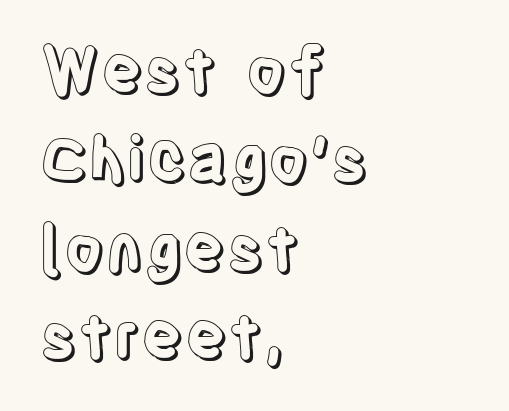
Q: Is the text italic (slanted)? A: No, it is upright.
Q: Is the text underlined? A: No.
Q: How is the paragraph aligned? A: Left-aligned.
Q: Is the spacing between letters normal or unusually wide? A: Normal.
Q: Is the spacing between lines tight, normal or loose? A: Normal.
Q: Width (condensed, normal, or wide)? A: Condensed.
Q: x-height? A: Large.
Q: Monospaced? A: No.
